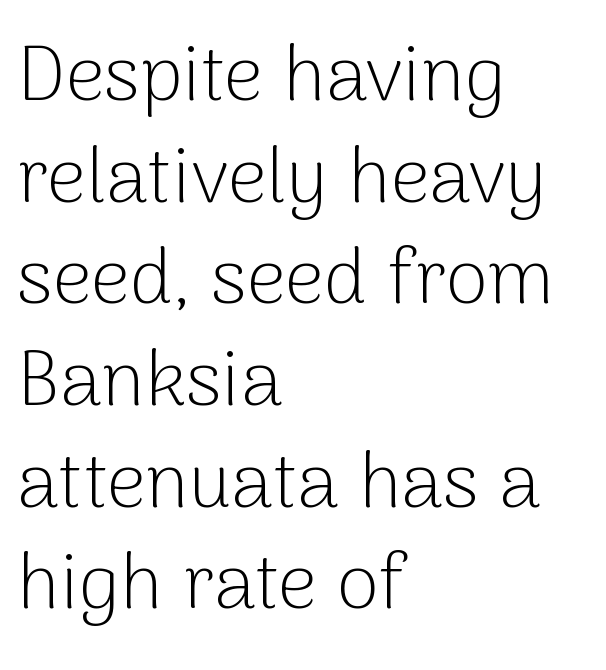
{"serif": "no", "italic": "no", "bold": "no", "weight": "light", "width": "normal", "stroke_contrast": "low", "x_height": "medium", "monospaced": "no", "underline": "no", "align": "left", "line_spacing": "normal", "line_spacing_ratio": 1.32, "letter_spacing": "normal", "letter_spacing_em": 0.0, "glyph_px": 77}
